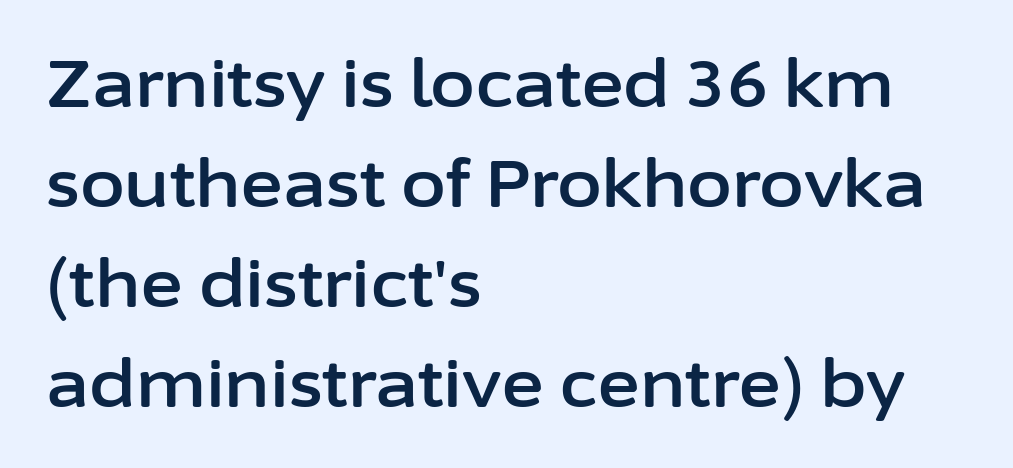
Q: Is the text italic (slanted)? A: No, it is upright.
Q: Is the typeface a serif or a sans-serif typeface? A: Sans-serif.
Q: Is the text underlined? A: No.
Q: How is the paragraph aligned? A: Left-aligned.
Q: Is the spacing between letters normal or unusually wide? A: Normal.
Q: Is the spacing between lines tight, normal or loose? A: Normal.
Q: Width (condensed, normal, or wide)? A: Normal.
Q: Stroke contrast? A: Low.
Q: x-height? A: Medium.
Q: Monospaced? A: No.
